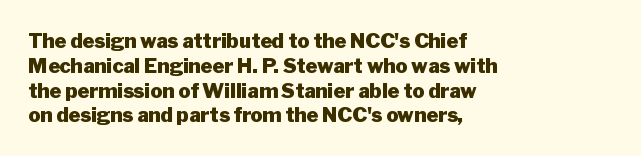
Q: Is the text bold? A: Yes.
Q: Is the text italic (slanted)? A: No, it is upright.
Q: Is the text underlined? A: No.
Q: How is the paragraph aligned? A: Left-aligned.
Q: Is the spacing between letters normal or unusually wide? A: Normal.
